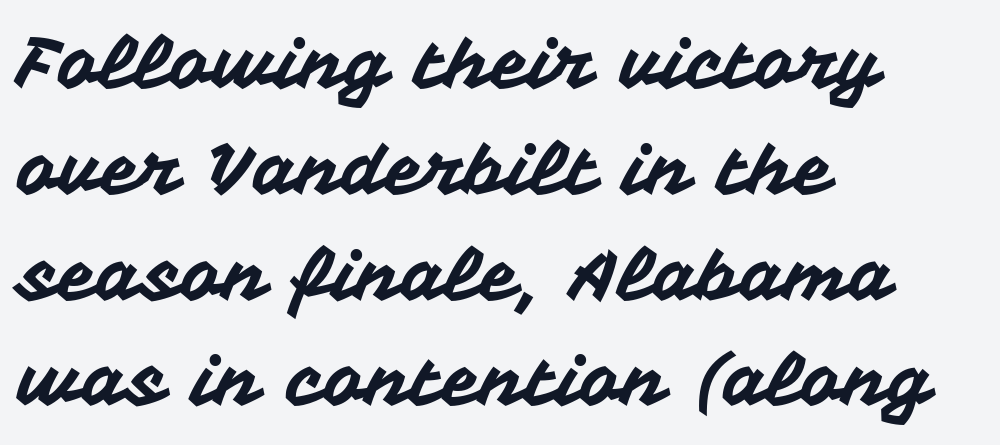
{"serif": "no", "width": "normal", "stroke_contrast": "medium", "x_height": "medium", "monospaced": "no", "underline": "no", "align": "left", "line_spacing": "normal", "line_spacing_ratio": 1.49, "letter_spacing": "normal", "letter_spacing_em": 0.0, "glyph_px": 71}
